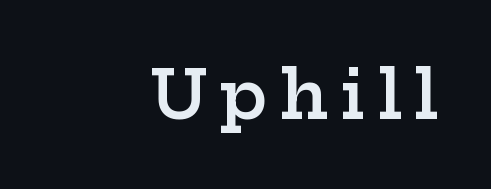
Tall strokes in this sample are plumb rather than angled. Spacing verdict: proportional, widths tailored to each character. Typographic density is moderately raised because the face is semibold. Regarding serifs, this sample has them.
